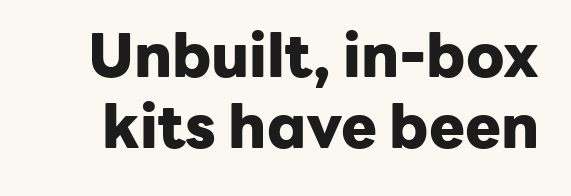
Q: Is the text bold? A: Yes.
Q: Is the text italic (slanted)? A: No, it is upright.
Q: Is the typeface a serif or a sans-serif typeface? A: Sans-serif.
Q: Is the text underlined? A: No.
Q: Is the spacing between letters normal or unusually wide? A: Normal.
Q: Width (condensed, normal, or wide)? A: Normal.
Q: Stroke contrast? A: Low.
Q: x-height? A: Medium.
Q: Monospaced? A: No.
